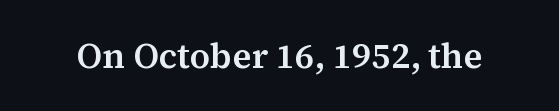
The passage shown has conventional tracking throughout. The glyphs are unaccompanied by any horizontal stroke below them. Proportional: the letters do not fall into vertical columns. This is serif lettering, the kind often seen in printed books. In terms of posture, this sample is upright.
